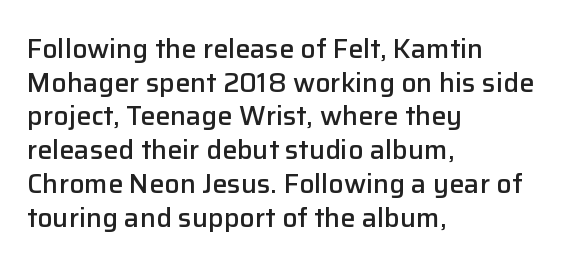
The image shows 27 px text type, upright; set left-aligned, normal line spacing (1.25x), normal letter spacing, not underlined.
